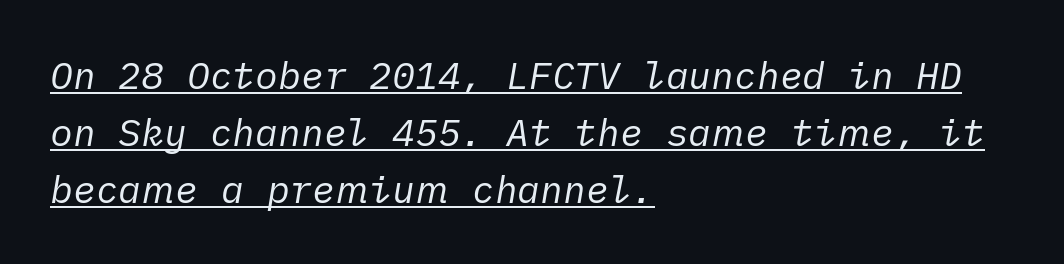
{"italic": "yes", "lean": "right", "slant_degrees": 10, "bold": "no", "weight": "regular", "width": "normal", "stroke_contrast": "low", "x_height": "medium", "underline": "yes", "align": "left", "line_spacing": "normal", "line_spacing_ratio": 1.5, "letter_spacing": "normal", "letter_spacing_em": 0.0, "glyph_px": 38}
